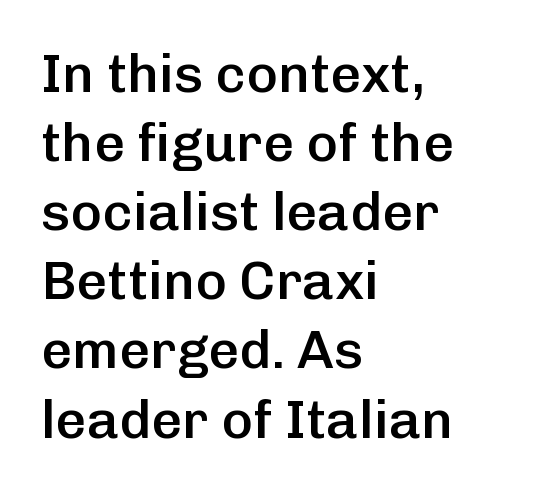
The rows are spaced the way most documents space them. Every character sits straight up, as roman type does. The letters carry no serifs — their stems end cleanly without finishing strokes. Character widths vary here, with narrow letters taking less room than wide ones.
